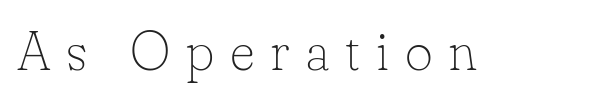
Q: Is the text bold? A: No.
Q: Is the text italic (slanted)? A: No, it is upright.
Q: Is the typeface a serif or a sans-serif typeface? A: Serif.
Q: Is the text underlined? A: No.
Q: Is the spacing between letters normal or unusually wide? A: Unusually wide.
Q: Width (condensed, normal, or wide)? A: Normal.
Q: Stroke contrast? A: Low.
Q: x-height? A: Small.
Q: Monospaced? A: No.
